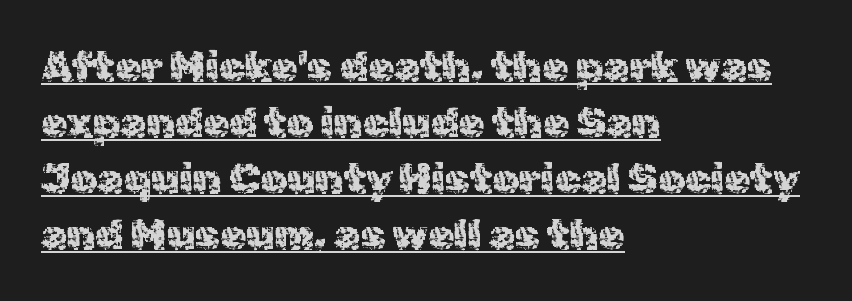
Q: Is the text italic (slanted)? A: No, it is upright.
Q: Is the typeface a serif or a sans-serif typeface? A: Sans-serif.
Q: Is the text underlined? A: Yes.
Q: How is the paragraph aligned? A: Left-aligned.
Q: Is the spacing between letters normal or unusually wide? A: Normal.
Q: Is the spacing between lines tight, normal or loose? A: Normal.
Q: Width (condensed, normal, or wide)? A: Normal.
Q: x-height? A: Medium.
Q: Monospaced? A: No.
